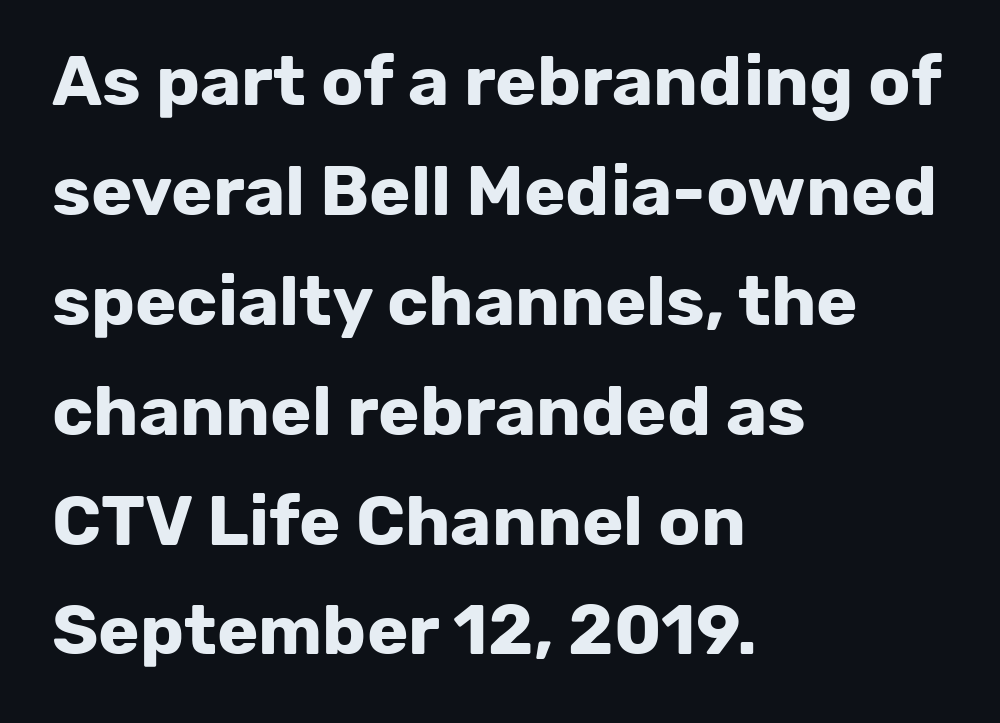
The image shows 70 px bold sans-serif type, upright; set left-aligned, normal line spacing (1.57x), normal letter spacing, not underlined; low stroke contrast and a medium x-height.
